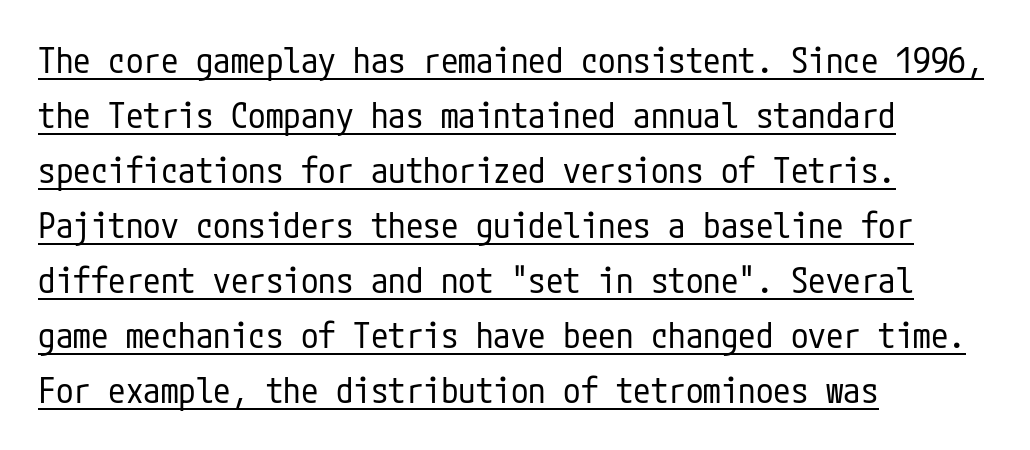
The image shows 35 px regular-weight, condensed sans-serif type, upright; set left-aligned, normal line spacing (1.57x), normal letter spacing, underlined; low stroke contrast and a medium x-height.
